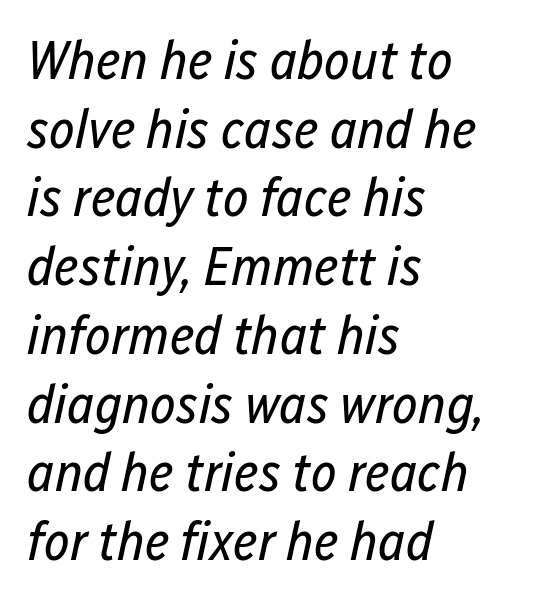
Q: Is the text bold? A: No.
Q: Is the text italic (slanted)? A: Yes, it leans right by about 12 degrees.
Q: Is the text underlined? A: No.
Q: How is the paragraph aligned? A: Left-aligned.
Q: Is the spacing between letters normal or unusually wide? A: Normal.
Q: Is the spacing between lines tight, normal or loose? A: Normal.
Q: Width (condensed, normal, or wide)? A: Condensed.
Q: Stroke contrast? A: Low.
Q: x-height? A: Medium.
Q: Monospaced? A: No.
